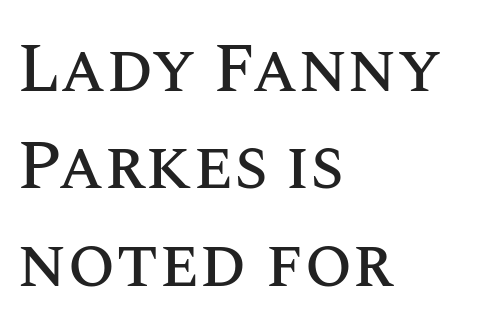
The image shows 69 px text type, upright; set left-aligned, normal line spacing (1.41x), normal letter spacing, not underlined; medium stroke contrast and a large x-height.
